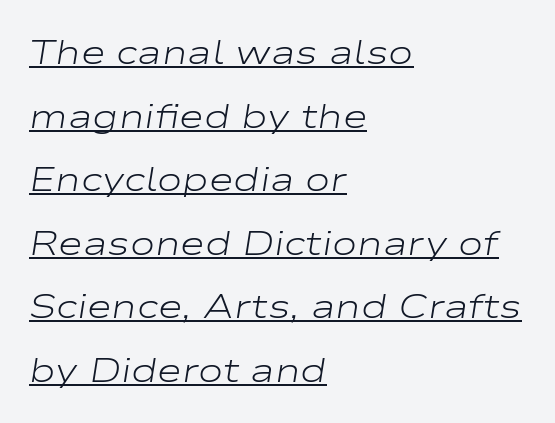
Caption: multi-line text, flush left, ragged right. Compared with ordinary roman type, these characters are visibly tilted. The rendering uses natural spacing where letterforms have individual widths. Stems and bowls with no extra thickness — not bold.
